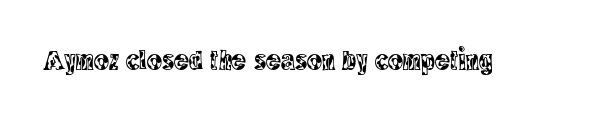
Q: Is the text italic (slanted)? A: No, it is upright.
Q: Is the typeface a serif or a sans-serif typeface? A: Serif.
Q: Is the text underlined? A: No.
Q: Is the spacing between letters normal or unusually wide? A: Normal.
Q: Width (condensed, normal, or wide)? A: Condensed.
Q: x-height? A: Large.
Q: Monospaced? A: No.
